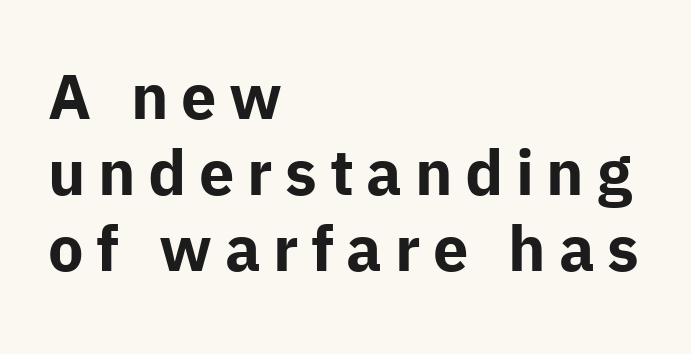
The image shows 63 px bold sans-serif type, upright; set left-aligned, line spacing 1.21x, unusually wide letter spacing (+0.2 em), not underlined; low stroke contrast and a medium x-height.
